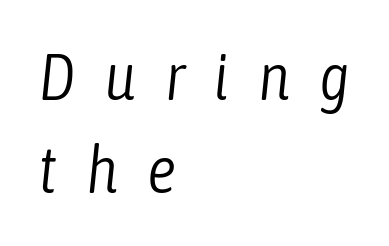
The specimen reads as italic at a glance. The face used here is proportionally spaced, like ordinary book or web type. Is there much room between lines? A standard amount, neither cramped nor airy. Notice how the passage keeps a crisp vertical edge on the left only. Letters have the restrained weight of plain body copy at most.
